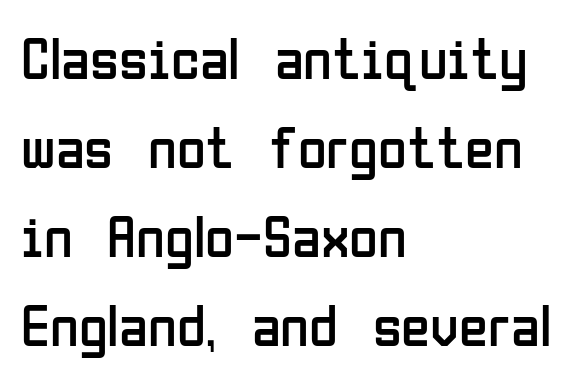
Alignment: flush left. The glyphs are unaccompanied by any horizontal stroke below them. Rendered with straight, roman letterforms. Evenly set lines give the paragraph a standard silhouette. The strokes are not fattened; the text isn't bold. Stroke terminals: plain, sans-serif.
